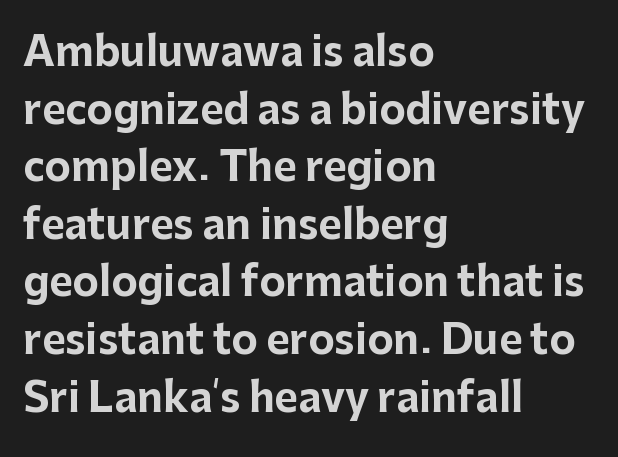
Q: Is the text bold? A: Yes.
Q: Is the text italic (slanted)? A: No, it is upright.
Q: Is the typeface a serif or a sans-serif typeface? A: Sans-serif.
Q: Is the text underlined? A: No.
Q: How is the paragraph aligned? A: Left-aligned.
Q: Is the spacing between letters normal or unusually wide? A: Normal.
Q: Is the spacing between lines tight, normal or loose? A: Normal.
Q: Width (condensed, normal, or wide)? A: Normal.
Q: Stroke contrast? A: Low.
Q: x-height? A: Medium.
Q: Monospaced? A: No.
